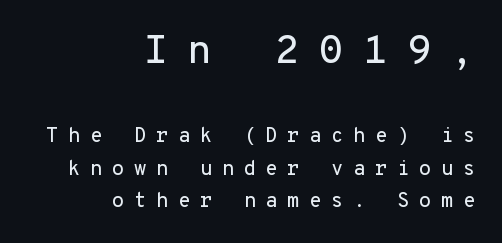
The gap between lines stays unmarked. The typeface chosen for these lines omits serifs. What's the leading like? Ordinary, nothing unusual. The letterforms stand isolated, each surrounded by extra space. Whoever set this made the first block the dominant, larger element. Caption: multi-line text, flush right, ragged left.
